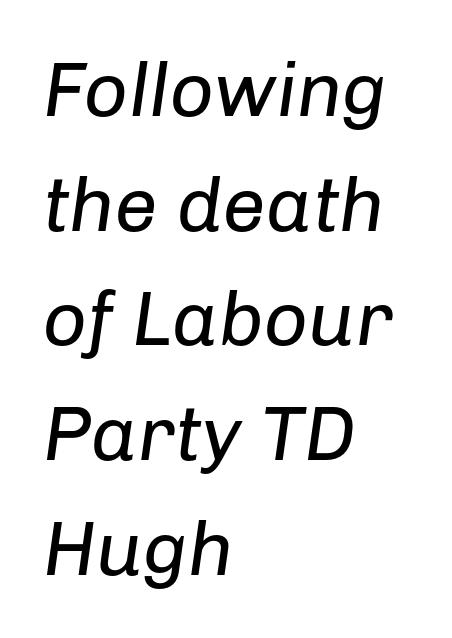
Q: Is the text bold? A: No.
Q: Is the text italic (slanted)? A: Yes, it leans right by about 8 degrees.
Q: Is the text underlined? A: No.
Q: How is the paragraph aligned? A: Left-aligned.
Q: Is the spacing between letters normal or unusually wide? A: Normal.
Q: Is the spacing between lines tight, normal or loose? A: Normal.
Q: Width (condensed, normal, or wide)? A: Normal.
Q: Stroke contrast? A: Low.
Q: x-height? A: Medium.
Q: Monospaced? A: No.
